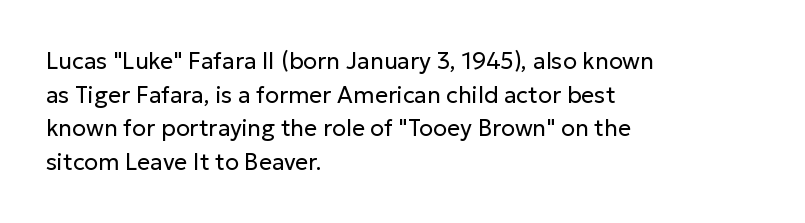
The image shows 23 px text type, upright; set left-aligned, normal line spacing (1.46x), normal letter spacing, not underlined.
